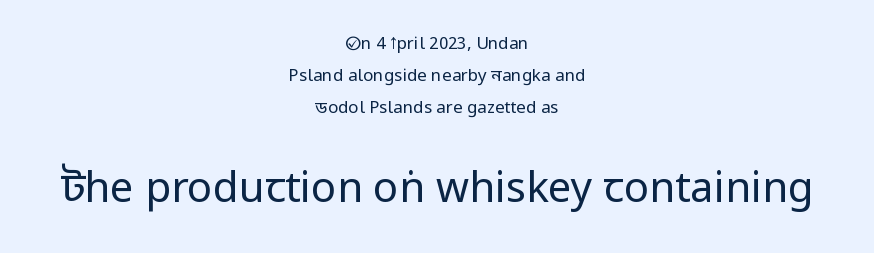
Q: Is the text bold? A: No.
Q: Is the text italic (slanted)? A: No, it is upright.
Q: Is the typeface a serif or a sans-serif typeface? A: Sans-serif.
Q: Is the text underlined? A: No.
Q: How is the paragraph aligned? A: Centered.
Q: Is the spacing between letters normal or unusually wide? A: Normal.
Q: Which block of text is set in a larger size, the first (top) or the second (bottom)? A: The second (bottom) one.
Q: Width (condensed, normal, or wide)? A: Condensed.
Q: Stroke contrast? A: Low.
Q: x-height? A: Large.
Q: Monospaced? A: No.
